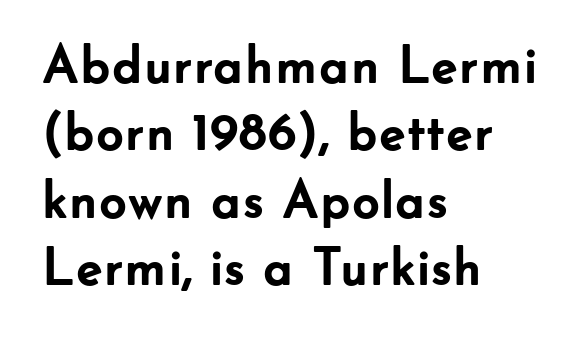
{"serif": "no", "italic": "no", "bold": "yes", "weight": "semibold", "width": "normal", "stroke_contrast": "low", "x_height": "small", "monospaced": "no", "underline": "no", "align": "left", "line_spacing": "normal", "line_spacing_ratio": 1.25, "letter_spacing": "normal", "letter_spacing_em": 0.0, "glyph_px": 54}
